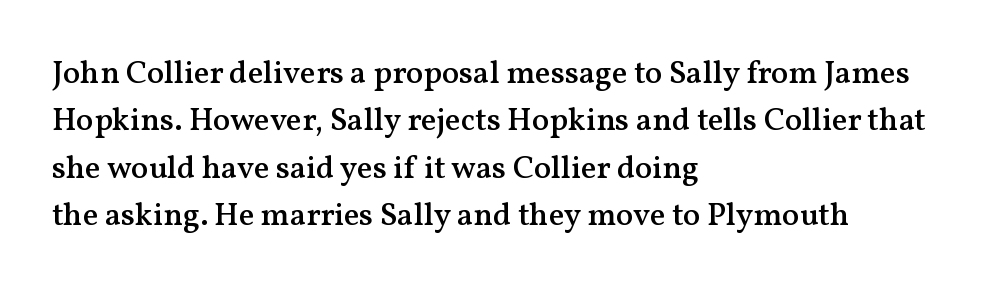
The image shows 32 px semibold serif type, upright; set left-aligned, normal line spacing (1.48x), normal letter spacing, not underlined; medium stroke contrast and a medium x-height.
